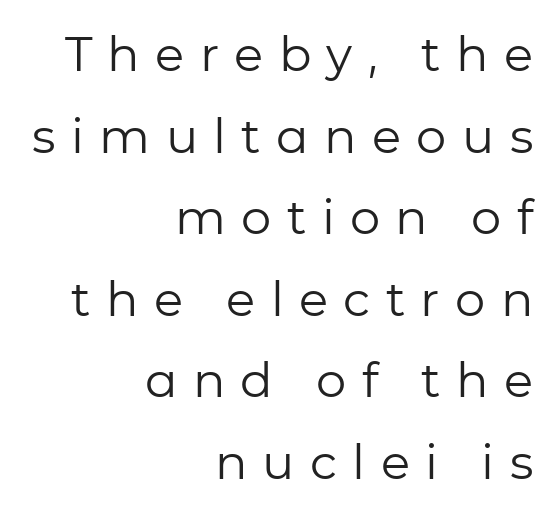
Q: Is the text bold? A: No.
Q: Is the text italic (slanted)? A: No, it is upright.
Q: Is the typeface a serif or a sans-serif typeface? A: Sans-serif.
Q: Is the text underlined? A: No.
Q: How is the paragraph aligned? A: Right-aligned.
Q: Is the spacing between letters normal or unusually wide? A: Unusually wide.
Q: Is the spacing between lines tight, normal or loose? A: Normal.
Q: Width (condensed, normal, or wide)? A: Normal.
Q: Stroke contrast? A: Low.
Q: x-height? A: Medium.
Q: Monospaced? A: No.
